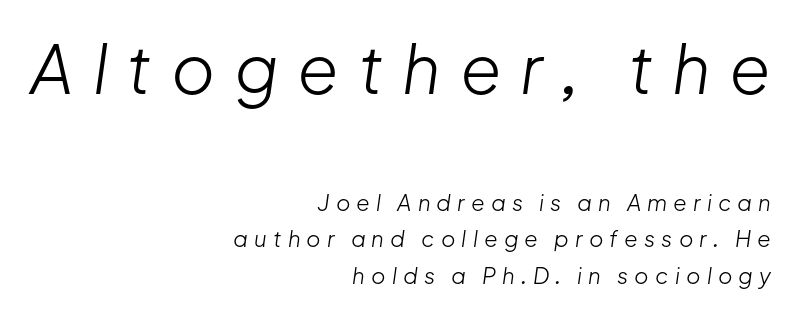
{"italic": "yes", "lean": "right", "slant_degrees": 8, "bold": "no", "weight": "light", "width": "normal", "stroke_contrast": "low", "x_height": "medium", "monospaced": "no", "underline": "no", "align": "right", "line_spacing": "normal", "line_spacing_ratio": 1.65, "letter_spacing": "wide", "letter_spacing_em": 0.28, "larger_block": "first", "size_ratio": 3.05, "glyph_px": 67}
